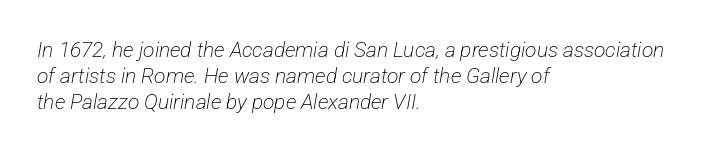
{"bold": "no", "underline": "no", "align": "left", "line_spacing_ratio": 1.24, "letter_spacing": "normal", "letter_spacing_em": 0.0, "glyph_px": 21}
